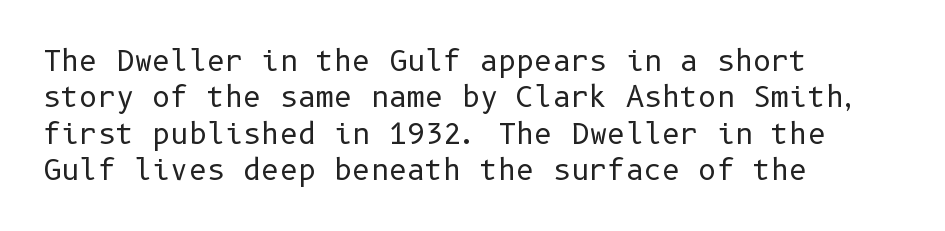
Posture: upright roman. Bare-footed words on every line. The cut favours lightness, reaching ordinary text weight at its darkest. Typographically, this falls in the sans-serif category.
